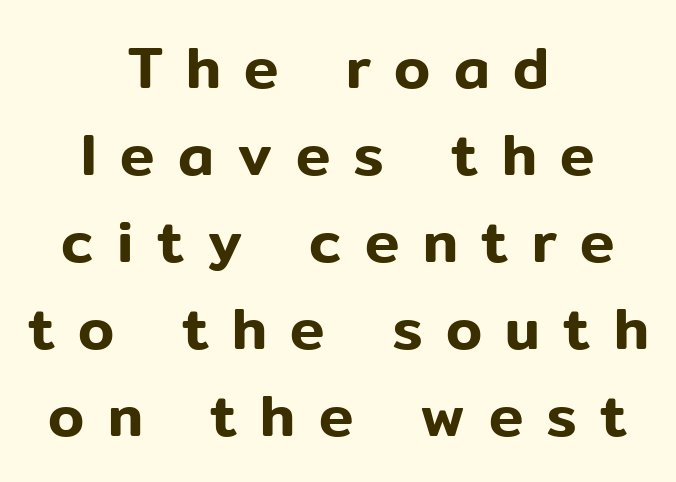
Leftover space on each line is divided equally before and after the words. Italic: no, the glyphs are upright roman. Does the type have serifs? No, each stem ends abruptly. Clear beneath every line of the passage.
